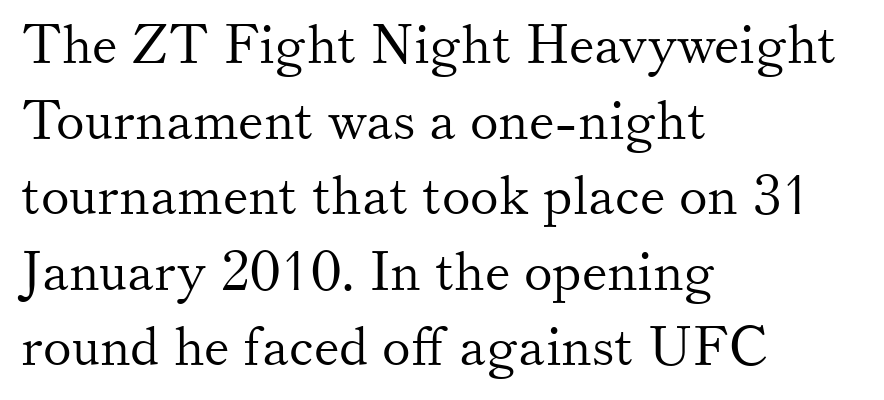
The image shows 54 px light serif type, upright; set left-aligned, normal line spacing (1.4x), normal letter spacing, not underlined; medium stroke contrast and a small x-height.
